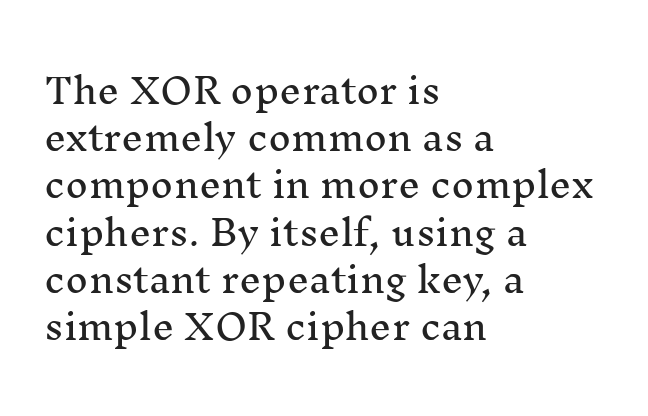
{"serif": "yes", "italic": "no", "width": "normal", "stroke_contrast": "medium", "x_height": "medium", "monospaced": "no", "underline": "no", "align": "left", "line_spacing": "normal", "line_spacing_ratio": 1.35, "letter_spacing": "normal", "letter_spacing_em": 0.0, "glyph_px": 35}
